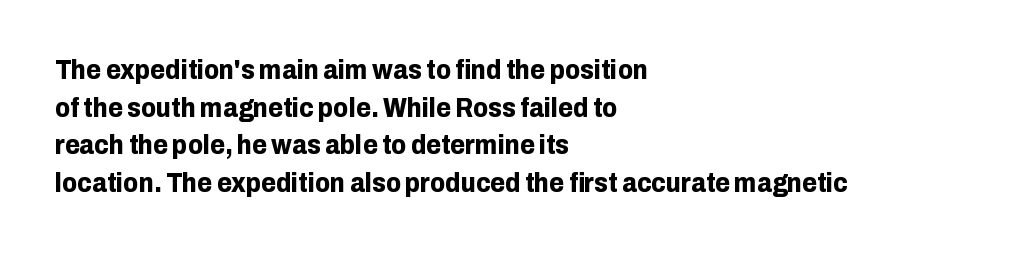
The image shows 27 px bold type, upright; set left-aligned, normal line spacing (1.39x), normal letter spacing, not underlined.
